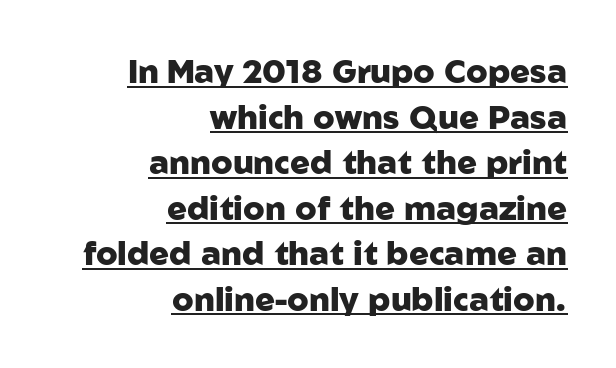
The letters carry no serifs — their stems end cleanly without finishing strokes. Layout note: lines flush right. You could not count columns in this text — the font is proportionally spaced. A typesetter would call this zero additional tracking. The lettering is marked with a stroke running underneath it.
